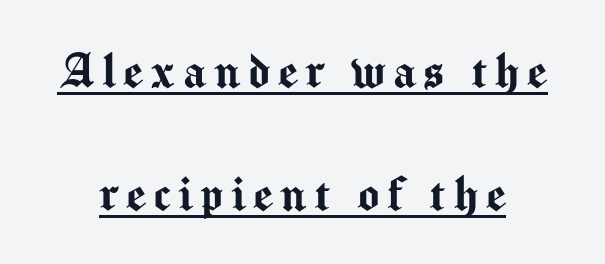
{"serif": "no", "italic": "no", "width": "normal", "stroke_contrast": "medium", "x_height": "medium", "monospaced": "no", "underline": "yes", "line_spacing": "loose", "line_spacing_ratio": 2.16, "glyph_px": 57}
